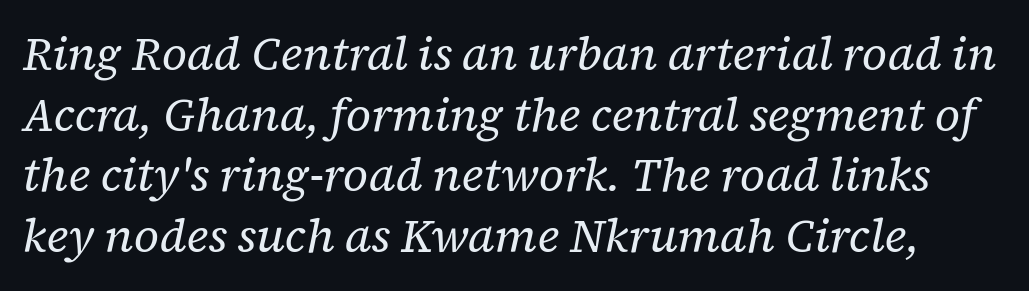
A typesetter would call this leading conventional body-copy spacing. Look at the tracking — it's just the regular setting, nothing added. When letters slant like this, we call the style italic. Counters stay open thanks to moderate or lighter strokes.
